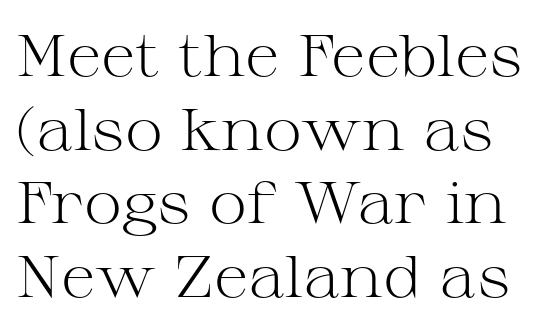
Characters follow at the spacing the type designer built in. The rendering uses natural spacing where letterforms have individual widths. Are there feet on the stems? There are — it's a serif. The letters stand upright; this is a roman face.
